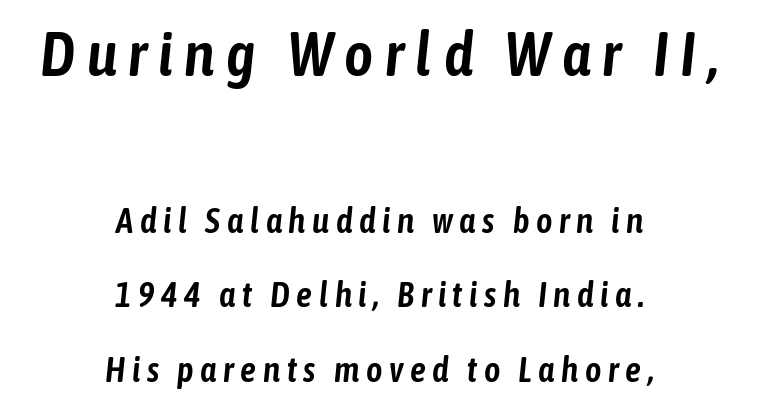
The zone under the glyphs is completely vacant. These two chunks differ in scale, with the top chunk taking the larger measure. Does the lettering tilt? It does — this is italic. Reading down the column, the eye jumps a long way to each next line. Both edges are ragged and mirror each other, which tells us the setting is centered.
